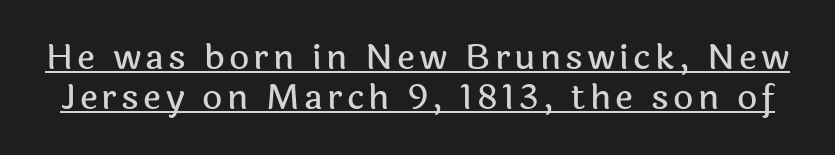
The image shows 35 px sans-serif type, upright; set tight line spacing (1.13x), underlined; a medium x-height.
